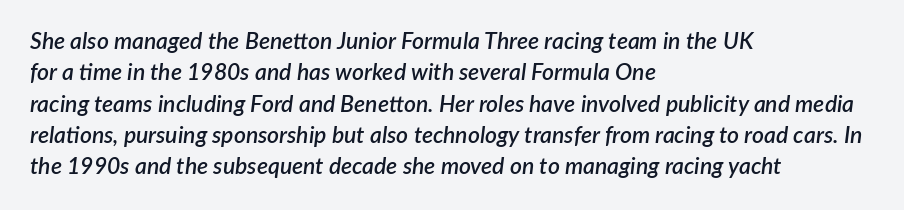
Q: Is the text bold? A: Semi-bold.
Q: Is the text italic (slanted)? A: Yes, it leans right by about 7 degrees.
Q: Is the text underlined? A: No.
Q: How is the paragraph aligned? A: Left-aligned.
Q: Is the spacing between letters normal or unusually wide? A: Normal.
Q: Is the spacing between lines tight, normal or loose? A: Normal.
